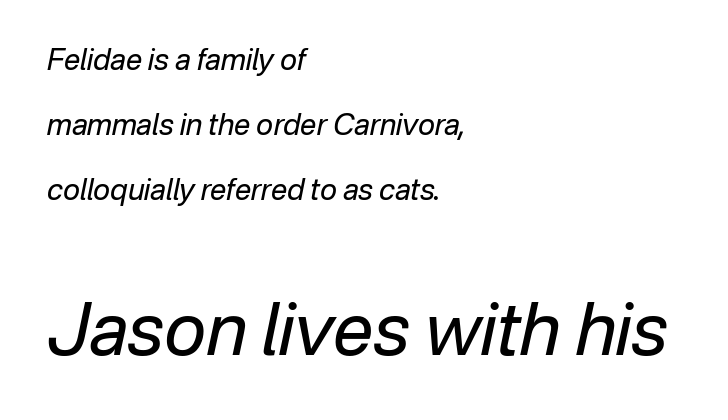
The image shows 72 px regular-weight type, italic (leaning right); set left-aligned, loose line spacing (2.24x), normal letter spacing, not underlined; the second (bottom) block is 2.48x larger; low stroke contrast and a medium x-height.
